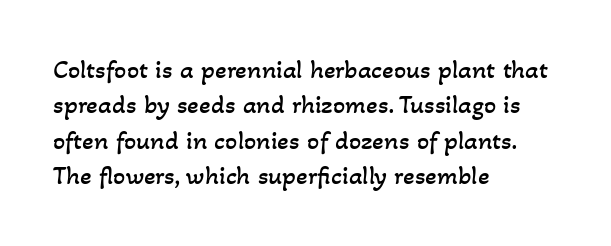
The image shows 27 px text type; set left-aligned, normal line spacing (1.31x), normal letter spacing, not underlined.
